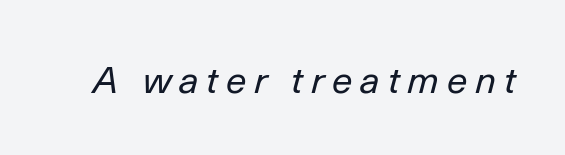
The lettering tilts uniformly, giving the passage an italic look. The weight tops out at a normal text grade. The letters advance in unequal steps, a hallmark of proportional type. The horizontal fit of the characters is loose and conspicuously gappy.
